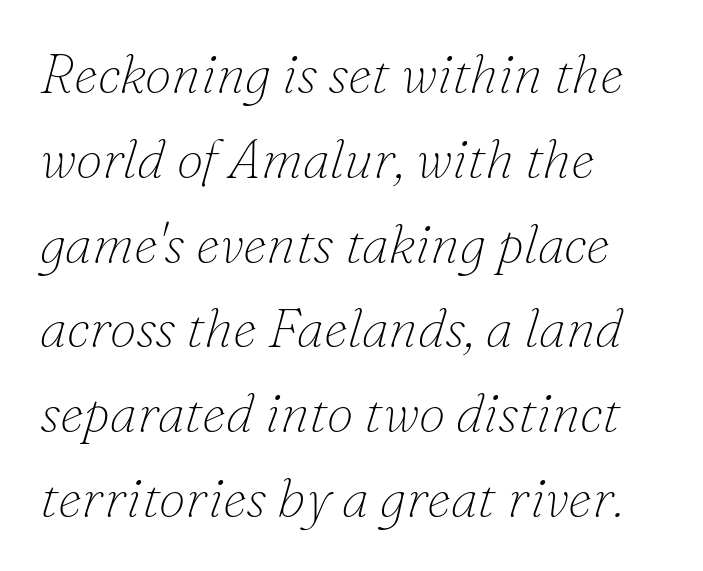
The image shows 54 px thin serif type, italic (leaning right); set left-aligned, normal line spacing (1.57x), normal letter spacing, not underlined; low stroke contrast and a small x-height.
